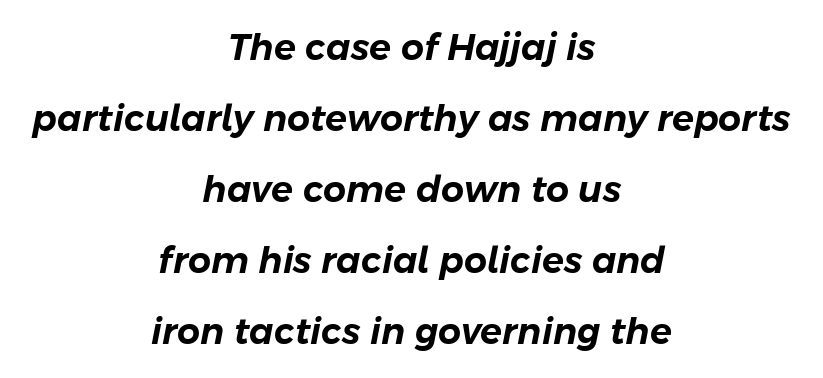
Default kerning and tracking; the words read as compact shapes. If you drew a line through each stem, it would be angled. Looks like regular typesetting: each glyph gets only the width it needs. Descenders are the only things crossing below the line. These lines are centered, leaving both edges ragged.
